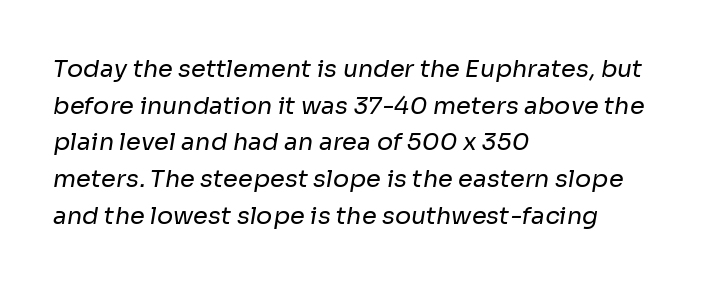
Q: Is the text bold? A: No.
Q: Is the text underlined? A: No.
Q: How is the paragraph aligned? A: Left-aligned.
Q: Is the spacing between letters normal or unusually wide? A: Normal.
Q: Is the spacing between lines tight, normal or loose? A: Normal.
